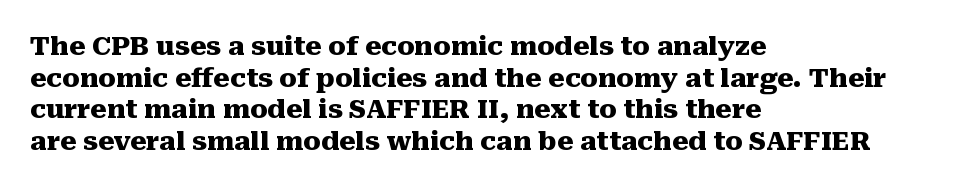
The image shows 26 px bold type, upright; set left-aligned, line spacing 1.22x, normal letter spacing, not underlined.
